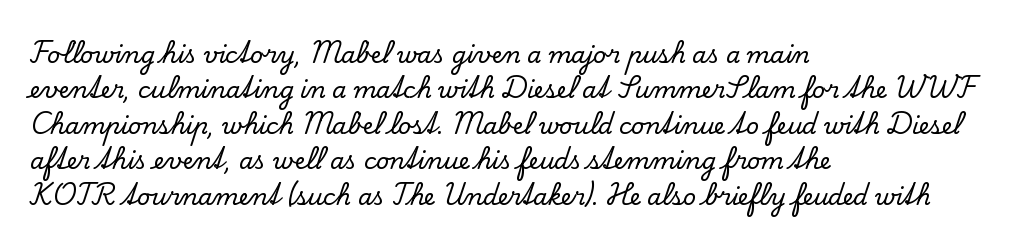
{"underline": "no", "align": "left", "line_spacing": "normal", "line_spacing_ratio": 1.54, "letter_spacing": "normal", "letter_spacing_em": 0.0, "glyph_px": 23}
